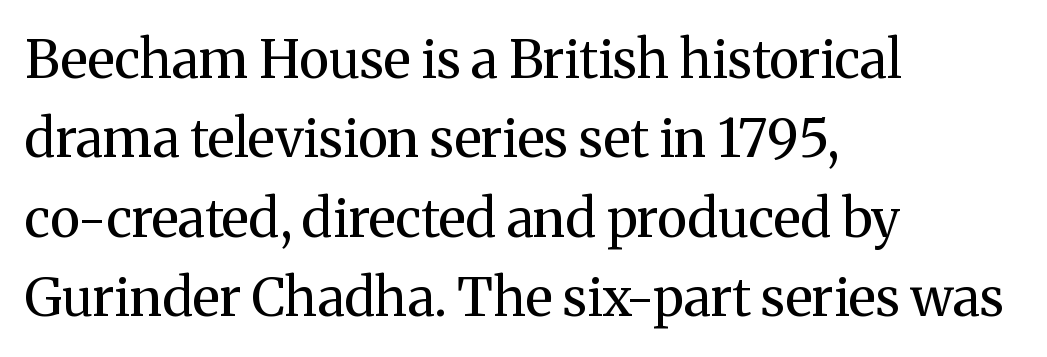
Q: Is the text bold? A: No.
Q: Is the text italic (slanted)? A: No, it is upright.
Q: Is the typeface a serif or a sans-serif typeface? A: Serif.
Q: Is the text underlined? A: No.
Q: How is the paragraph aligned? A: Left-aligned.
Q: Is the spacing between letters normal or unusually wide? A: Normal.
Q: Is the spacing between lines tight, normal or loose? A: Normal.
Q: Width (condensed, normal, or wide)? A: Normal.
Q: Stroke contrast? A: Medium.
Q: x-height? A: Medium.
Q: Monospaced? A: No.
